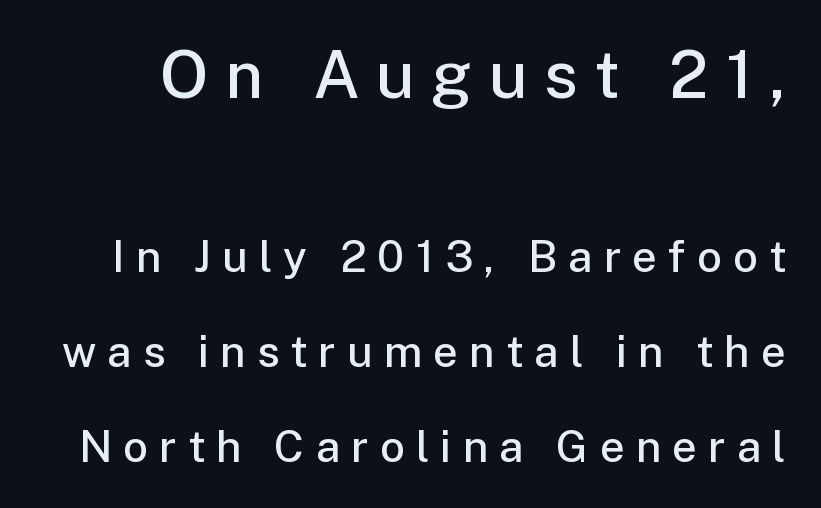
Q: Is the text bold? A: Semi-bold.
Q: Is the text italic (slanted)? A: No, it is upright.
Q: Is the typeface a serif or a sans-serif typeface? A: Sans-serif.
Q: Is the text underlined? A: No.
Q: Is the spacing between letters normal or unusually wide? A: Unusually wide.
Q: Is the spacing between lines tight, normal or loose? A: Loose.
Q: Which block of text is set in a larger size, the first (top) or the second (bottom)? A: The first (top) one.
Q: Width (condensed, normal, or wide)? A: Normal.
Q: Stroke contrast? A: Low.
Q: x-height? A: Medium.
Q: Monospaced? A: No.
